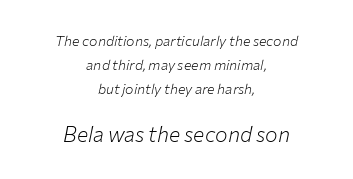
The image shows 21 px text type, italic (leaning right); set centered, line spacing 1.72x, normal letter spacing, not underlined; the second (bottom) block is 1.5x larger.
